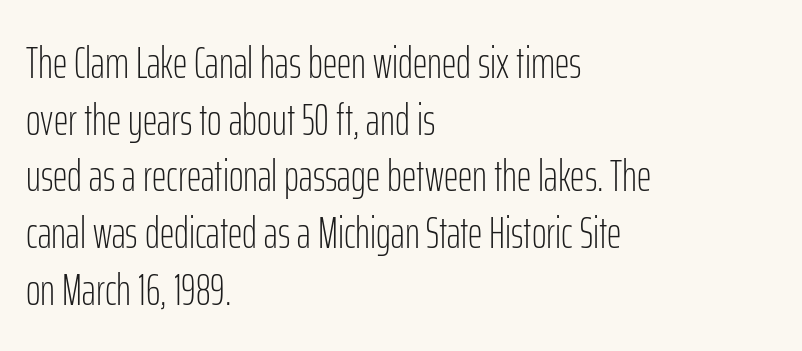
Q: Is the text bold? A: No.
Q: Is the text italic (slanted)? A: No, it is upright.
Q: Is the typeface a serif or a sans-serif typeface? A: Sans-serif.
Q: Is the text underlined? A: No.
Q: How is the paragraph aligned? A: Left-aligned.
Q: Is the spacing between letters normal or unusually wide? A: Normal.
Q: Is the spacing between lines tight, normal or loose? A: Normal.
Q: Width (condensed, normal, or wide)? A: Condensed.
Q: Stroke contrast? A: Low.
Q: x-height? A: Medium.
Q: Monospaced? A: No.
